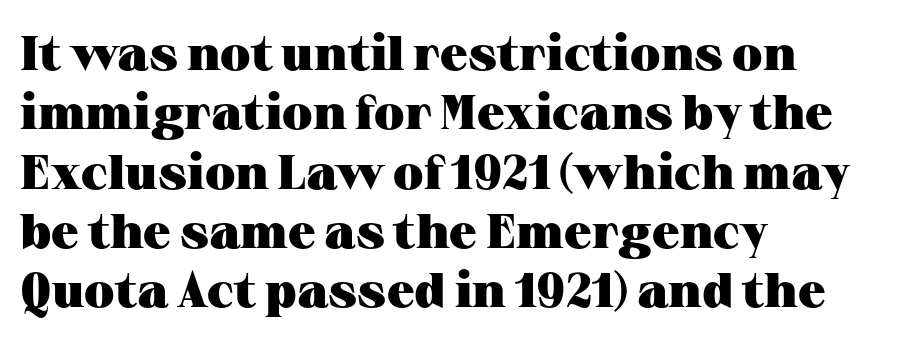
Q: Is the text bold? A: Yes.
Q: Is the text italic (slanted)? A: No, it is upright.
Q: Is the typeface a serif or a sans-serif typeface? A: Serif.
Q: Is the text underlined? A: No.
Q: How is the paragraph aligned? A: Left-aligned.
Q: Is the spacing between letters normal or unusually wide? A: Normal.
Q: Width (condensed, normal, or wide)? A: Wide.
Q: Stroke contrast? A: Medium.
Q: x-height? A: Medium.
Q: Monospaced? A: No.
